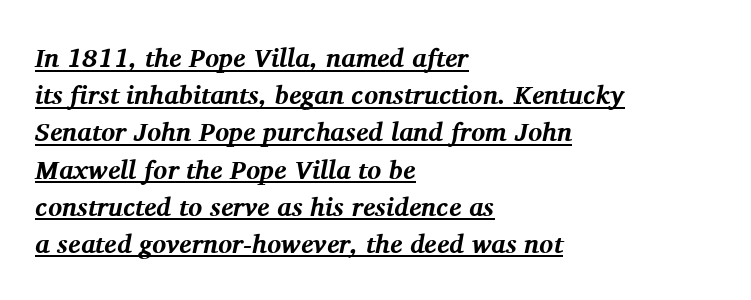
{"italic": "yes", "lean": "right", "slant_degrees": 11, "bold": "yes", "underline": "yes", "align": "left", "line_spacing": "normal", "line_spacing_ratio": 1.43, "letter_spacing": "normal", "letter_spacing_em": 0.0, "glyph_px": 26}
